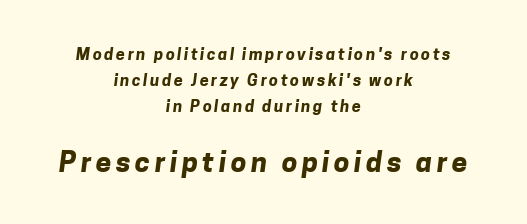
Two sizes are in play, and the larger belongs to the second block. The passage shown is typeset with a sans-serif family. This sample has the flowing, uneven cadence of proportional lettering. Glance below the letters and you will spot only blank space. The letters are bold, with thick, heavy strokes. These lines stack symmetrically, like a column narrowing and widening about its center.
